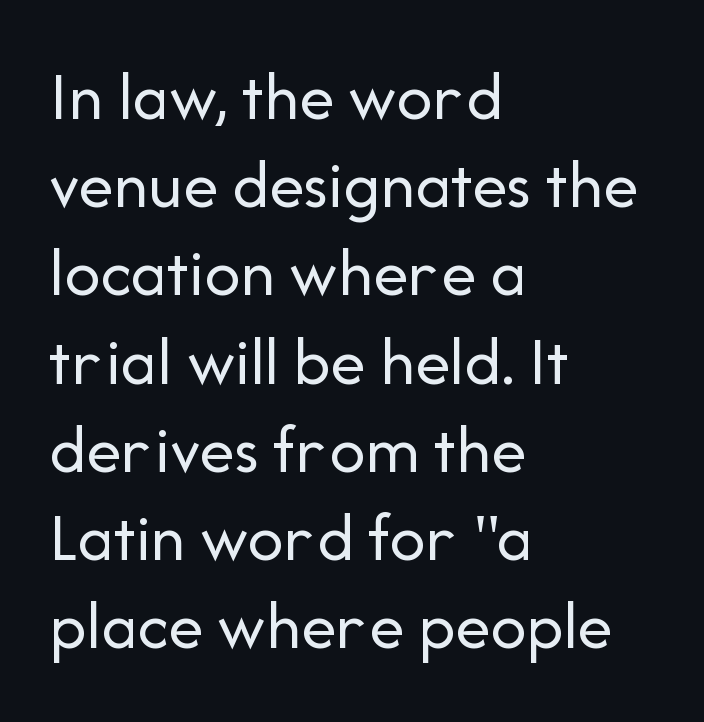
The image shows 70 px regular-weight sans-serif type, upright; set left-aligned, normal line spacing (1.26x), normal letter spacing, not underlined; low stroke contrast and a medium x-height.
